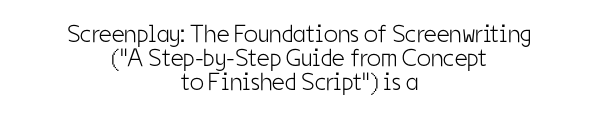
Q: Is the text bold? A: No.
Q: Is the text italic (slanted)? A: No, it is upright.
Q: Is the text underlined? A: No.
Q: How is the paragraph aligned? A: Centered.
Q: Is the spacing between letters normal or unusually wide? A: Normal.
Q: Is the spacing between lines tight, normal or loose? A: Tight.
